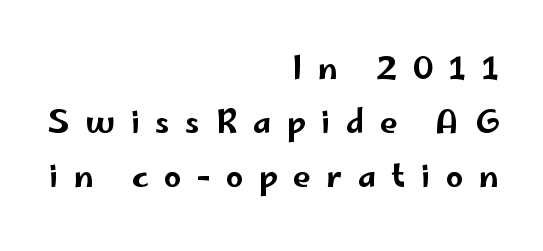
Q: Is the text italic (slanted)? A: No, it is upright.
Q: Is the typeface a serif or a sans-serif typeface? A: Sans-serif.
Q: Is the text underlined? A: No.
Q: How is the paragraph aligned? A: Right-aligned.
Q: Is the spacing between letters normal or unusually wide? A: Unusually wide.
Q: Width (condensed, normal, or wide)? A: Wide.
Q: Stroke contrast? A: Low.
Q: x-height? A: Small.
Q: Monospaced? A: No.
